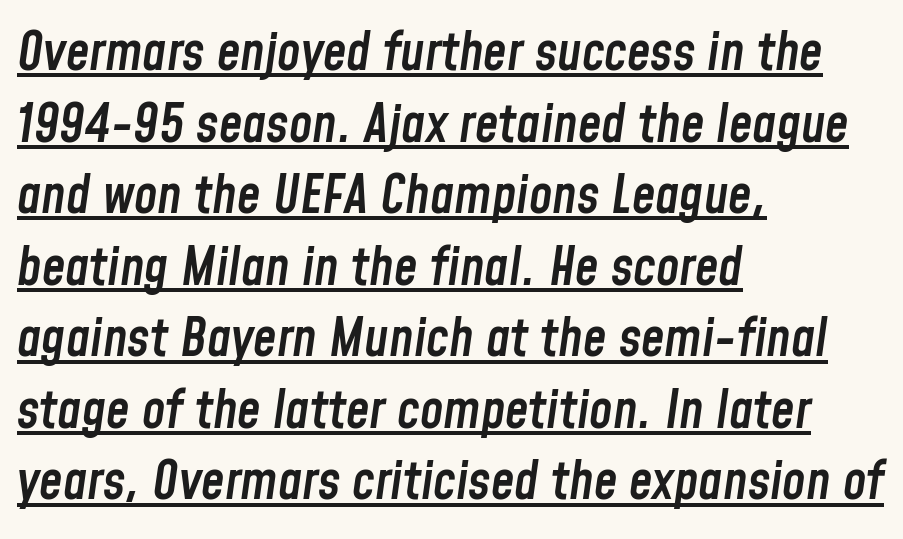
Q: Is the text bold? A: Semi-bold.
Q: Is the text italic (slanted)? A: Yes, it leans right by about 8 degrees.
Q: Is the text underlined? A: Yes.
Q: How is the paragraph aligned? A: Left-aligned.
Q: Is the spacing between letters normal or unusually wide? A: Normal.
Q: Is the spacing between lines tight, normal or loose? A: Normal.
Q: Width (condensed, normal, or wide)? A: Condensed.
Q: Stroke contrast? A: Low.
Q: x-height? A: Medium.
Q: Monospaced? A: No.
